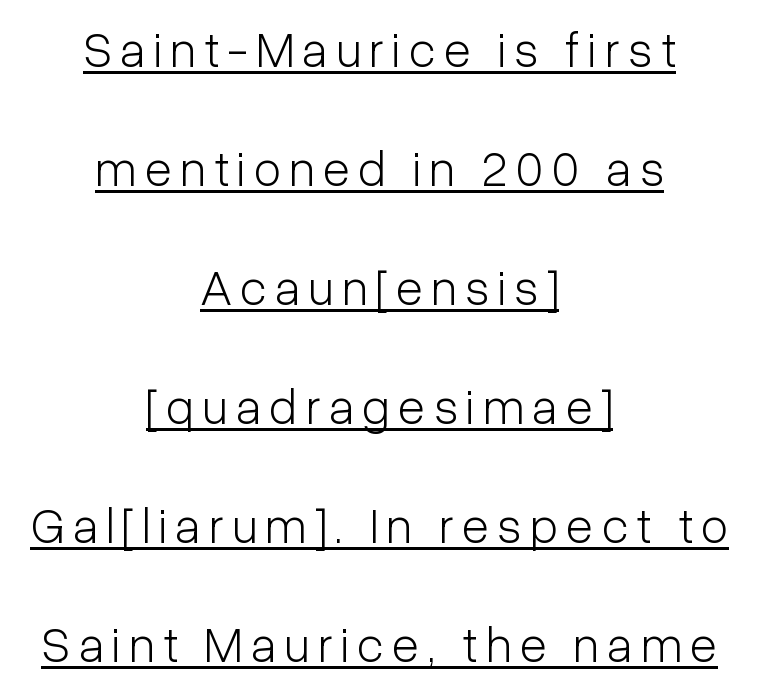
{"serif": "no", "italic": "no", "bold": "no", "weight": "light", "width": "condensed", "stroke_contrast": "low", "x_height": "medium", "monospaced": "no", "underline": "yes", "align": "center", "line_spacing": "loose", "line_spacing_ratio": 2.38, "glyph_px": 50}
